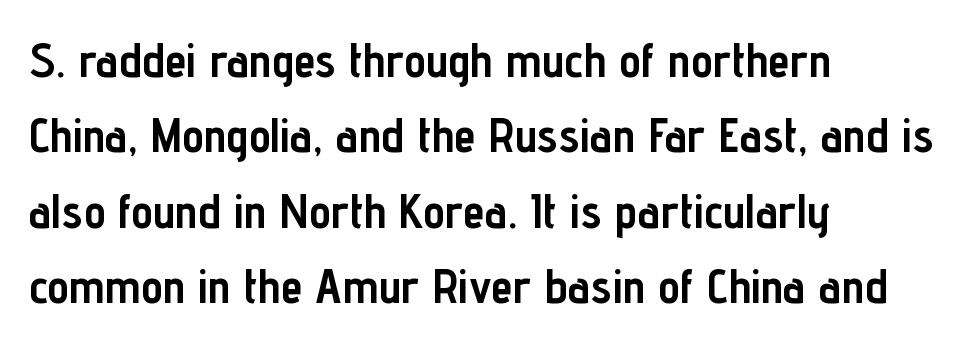
Q: Is the text bold? A: Yes.
Q: Is the text italic (slanted)? A: No, it is upright.
Q: Is the typeface a serif or a sans-serif typeface? A: Sans-serif.
Q: Is the text underlined? A: No.
Q: How is the paragraph aligned? A: Left-aligned.
Q: Is the spacing between letters normal or unusually wide? A: Normal.
Q: Is the spacing between lines tight, normal or loose? A: Normal.
Q: Width (condensed, normal, or wide)? A: Condensed.
Q: Stroke contrast? A: Low.
Q: x-height? A: Medium.
Q: Monospaced? A: No.
